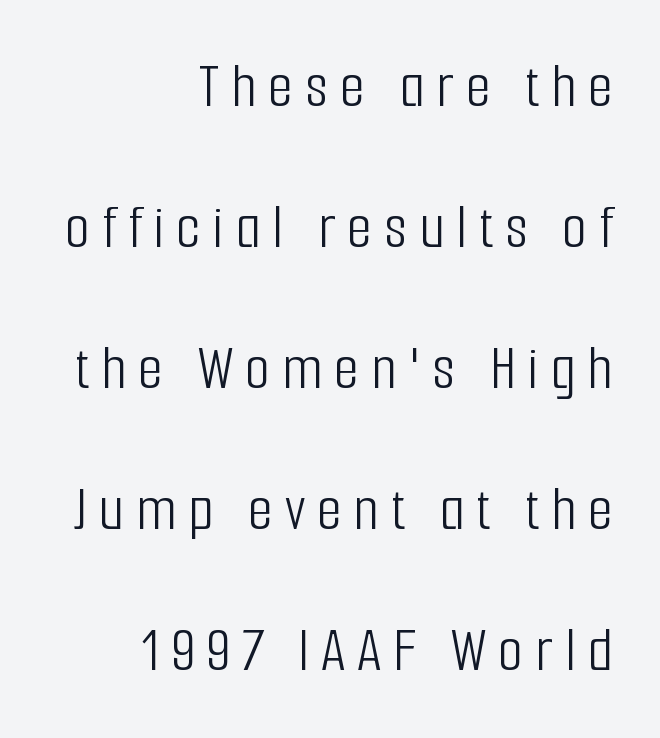
The image shows 65 px light, condensed sans-serif type, upright; set right-aligned, loose line spacing (2.17x), not underlined; low stroke contrast and a medium x-height.
